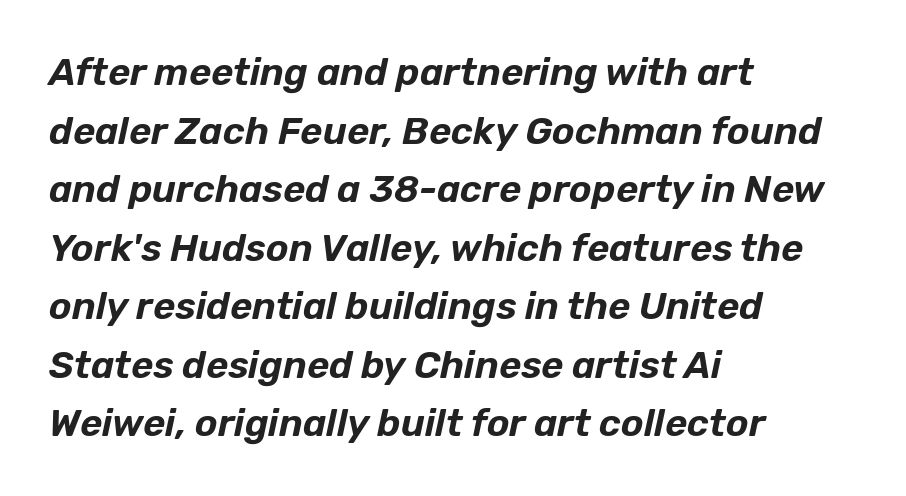
Q: Is the text italic (slanted)? A: Yes, it leans right by about 12 degrees.
Q: Is the text underlined? A: No.
Q: How is the paragraph aligned? A: Left-aligned.
Q: Is the spacing between letters normal or unusually wide? A: Normal.
Q: Is the spacing between lines tight, normal or loose? A: Normal.
Q: Width (condensed, normal, or wide)? A: Normal.
Q: Stroke contrast? A: Low.
Q: x-height? A: Medium.
Q: Monospaced? A: No.
